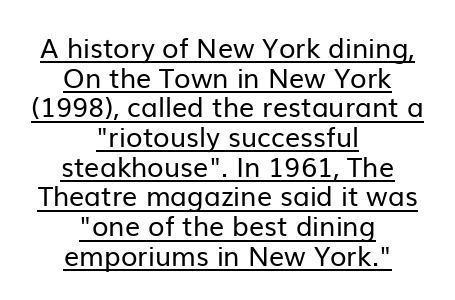
The image shows 27 px text type, upright; set centered, tight line spacing (1.1x), normal letter spacing, underlined.
